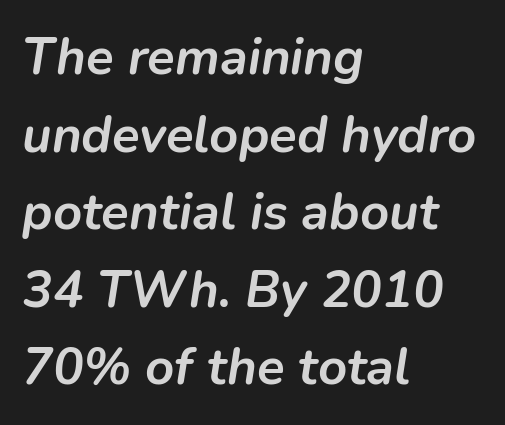
There's an unmistakable incline to the writing here. Do the characters align in a grid? No, the font is proportional. Is there much room between lines? A standard amount, neither cramped nor airy. Chunky letters — that's bold for sure. Is the block centered? No — it sits flush against the left margin.
